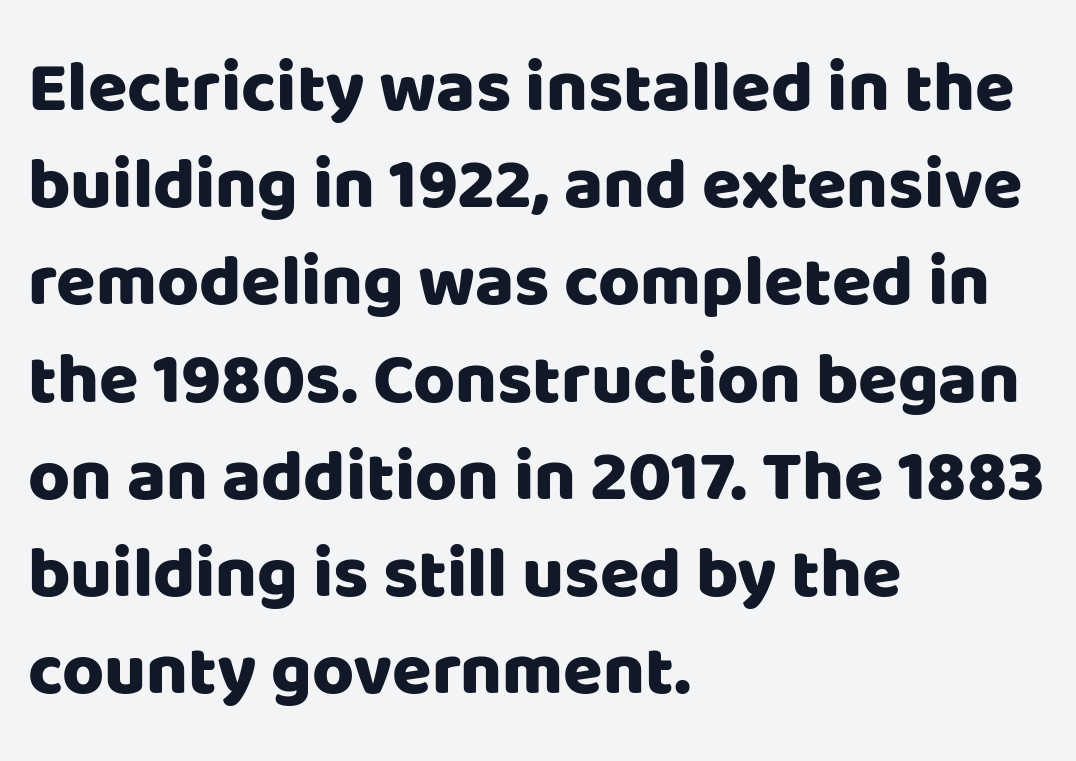
The image shows 72 px sans-serif type, upright; set left-aligned, normal line spacing (1.35x), normal letter spacing, not underlined; low stroke contrast and a large x-height.
